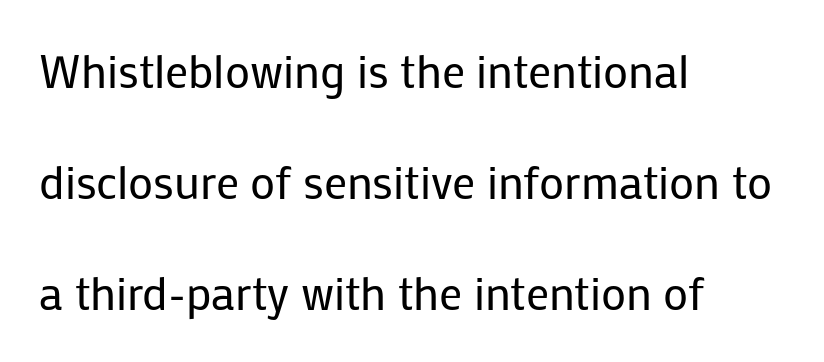
Casual observation: everything's shoved over to the left. Ascenders rise straight up at ninety degrees. Spacing verdict: proportional, widths tailored to each character. Regarding serifs, this sample does without them.
